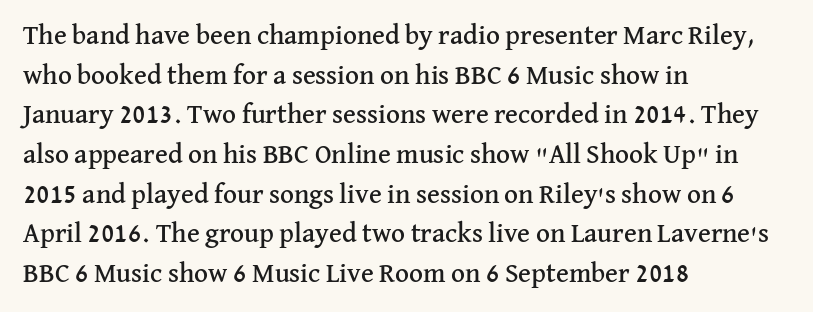
{"italic": "no", "underline": "no", "align": "left", "line_spacing": "normal", "line_spacing_ratio": 1.47, "letter_spacing": "normal", "letter_spacing_em": 0.0, "glyph_px": 27}
